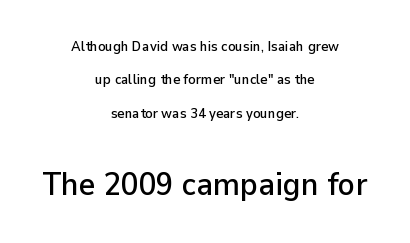
{"serif": "no", "italic": "no", "width": "normal", "stroke_contrast": "low", "x_height": "medium", "monospaced": "no", "underline": "no", "align": "center", "line_spacing": "loose", "line_spacing_ratio": 2.38, "letter_spacing": "normal", "letter_spacing_em": 0.0, "larger_block": "second", "size_ratio": 2.29, "glyph_px": 32}
